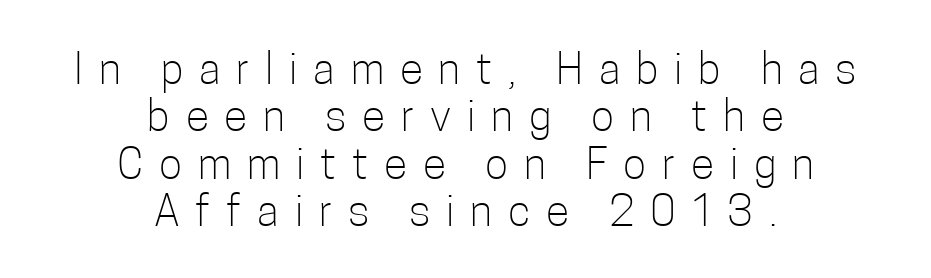
{"serif": "no", "italic": "no", "bold": "no", "weight": "light", "width": "condensed", "stroke_contrast": "low", "x_height": "medium", "monospaced": "no", "underline": "no", "align": "center", "line_spacing": "tight", "line_spacing_ratio": 1.1, "letter_spacing": "wide", "letter_spacing_em": 0.37, "glyph_px": 43}
